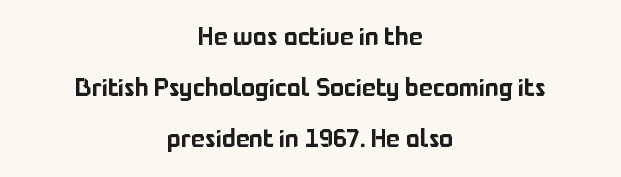
{"italic": "no", "underline": "no", "align": "center", "line_spacing": "loose", "line_spacing_ratio": 1.97, "letter_spacing": "normal", "letter_spacing_em": 0.0, "glyph_px": 26}
